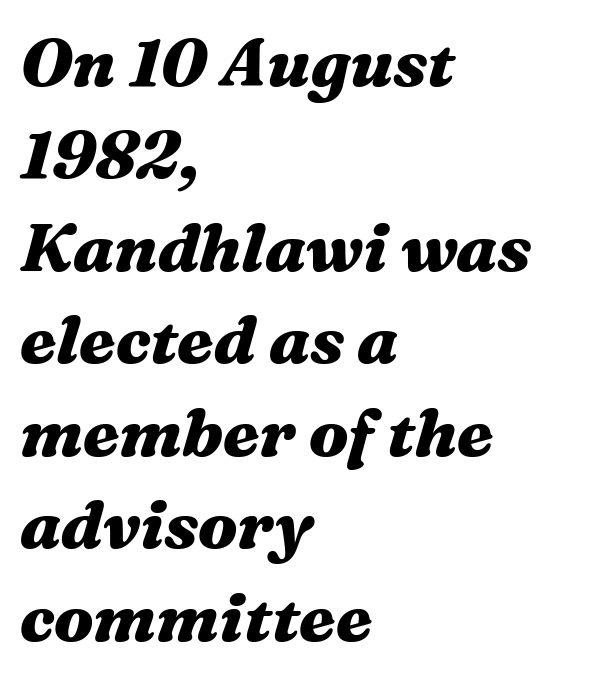
Q: Is the text bold? A: Yes.
Q: Is the text italic (slanted)? A: Yes, it leans right by about 16 degrees.
Q: Is the text underlined? A: No.
Q: How is the paragraph aligned? A: Left-aligned.
Q: Is the spacing between letters normal or unusually wide? A: Normal.
Q: Is the spacing between lines tight, normal or loose? A: Normal.
Q: Width (condensed, normal, or wide)? A: Wide.
Q: Stroke contrast? A: Medium.
Q: x-height? A: Medium.
Q: Monospaced? A: No.
